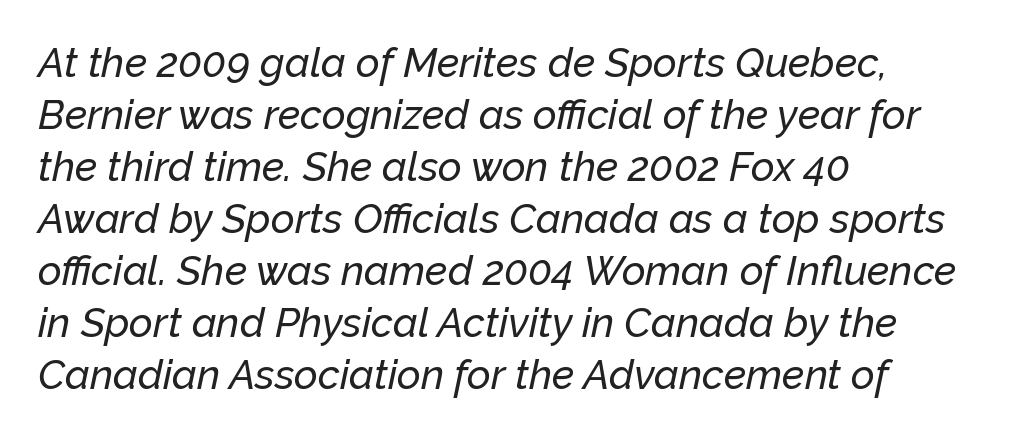
In terms of letterspacing, this is plain default setting. Here the designer chose a conventional face with non-uniform glyph widths. The passage is arranged the way most books set body copy — flush left. How would I describe the line gaps? Plain and ordinary.
